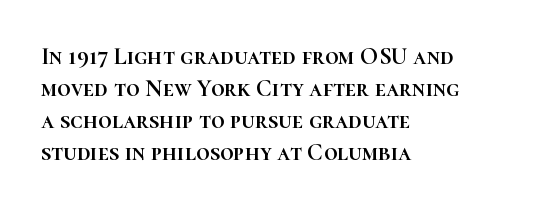
Q: Is the text italic (slanted)? A: No, it is upright.
Q: Is the text underlined? A: No.
Q: How is the paragraph aligned? A: Left-aligned.
Q: Is the spacing between letters normal or unusually wide? A: Normal.
Q: Is the spacing between lines tight, normal or loose? A: Normal.
